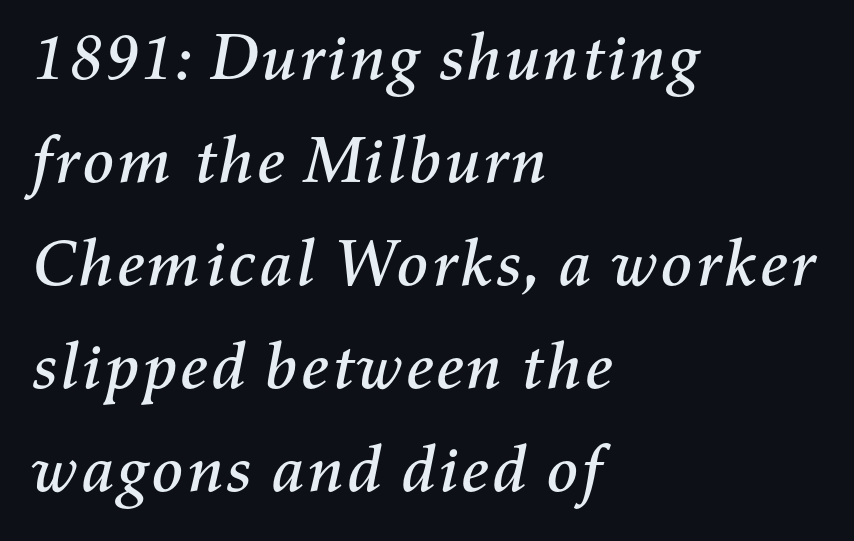
Q: Is the text italic (slanted)? A: Yes, it leans right by about 11 degrees.
Q: Is the text underlined? A: No.
Q: How is the paragraph aligned? A: Left-aligned.
Q: Is the spacing between letters normal or unusually wide? A: Normal.
Q: Is the spacing between lines tight, normal or loose? A: Normal.
Q: Width (condensed, normal, or wide)? A: Normal.
Q: Stroke contrast? A: Medium.
Q: x-height? A: Medium.
Q: Monospaced? A: No.
